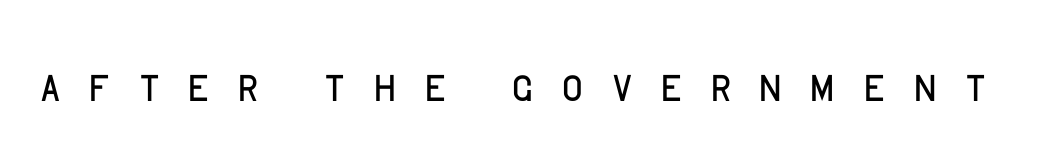
The image shows 58 px light sans-serif type, upright; set unusually wide letter spacing (+0.4 em), not underlined; low stroke contrast and a large x-height.
